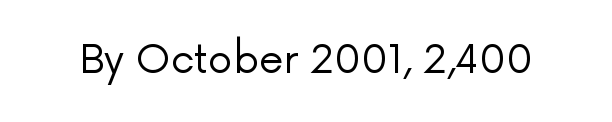
A typesetter would mark this as roman, not italic. The glyphs are unaccompanied by any horizontal stroke below them. The weight tops out at a normal text grade. Here the glyphs are tracked normally, forming tight word shapes. Letterform terminals end flat and unadorned throughout the passage.
